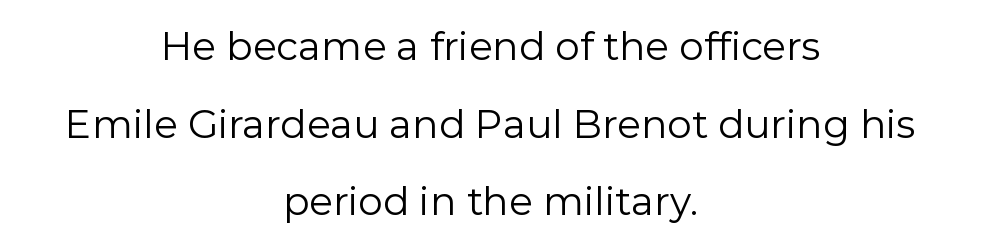
{"serif": "no", "italic": "no", "bold": "no", "weight": "regular", "width": "normal", "stroke_contrast": "low", "x_height": "medium", "monospaced": "no", "underline": "no", "align": "center", "line_spacing": "loose", "line_spacing_ratio": 1.99, "letter_spacing": "normal", "letter_spacing_em": 0.0, "glyph_px": 39}
